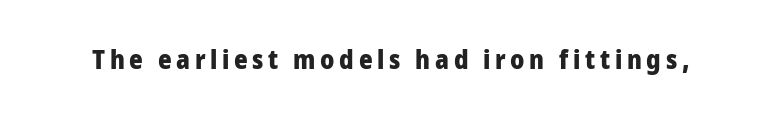
{"italic": "no", "bold": "yes", "underline": "no", "glyph_px": 26}
